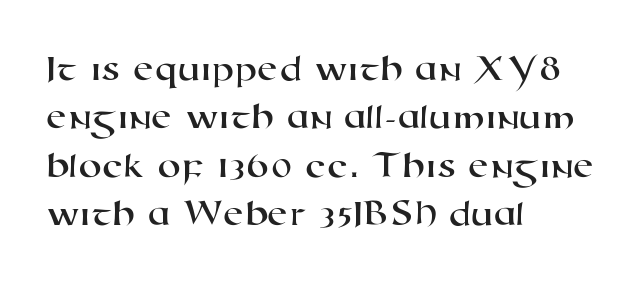
{"serif": "no", "width": "wide", "stroke_contrast": "high", "x_height": "medium", "monospaced": "no", "underline": "no", "align": "left", "line_spacing": "normal", "line_spacing_ratio": 1.27, "letter_spacing": "normal", "letter_spacing_em": 0.0, "glyph_px": 38}
